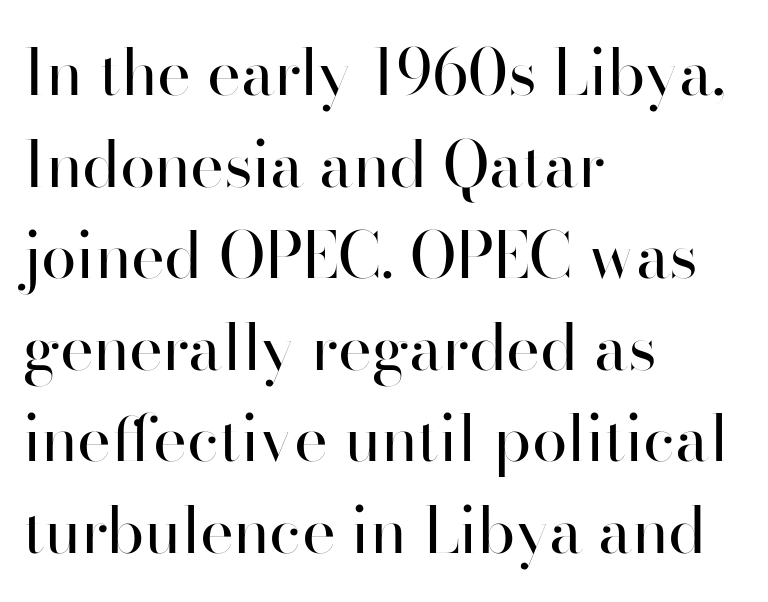
{"serif": "no", "italic": "no", "bold": "no", "weight": "regular", "width": "normal", "stroke_contrast": "high", "x_height": "small", "monospaced": "no", "underline": "no", "align": "left", "line_spacing": "normal", "line_spacing_ratio": 1.43, "letter_spacing": "normal", "letter_spacing_em": 0.0, "glyph_px": 64}
